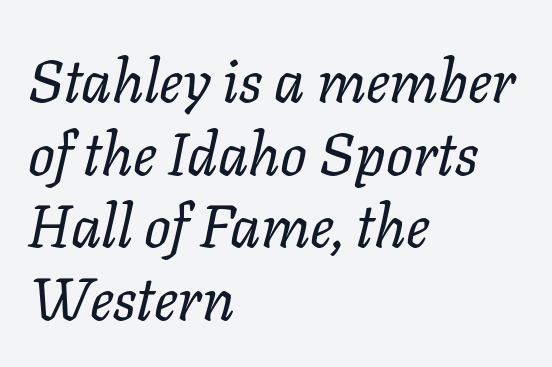
The image shows 59 px regular-weight type, italic (leaning right); set left-aligned, line spacing 1.23x, normal letter spacing, not underlined; low stroke contrast and a medium x-height.
